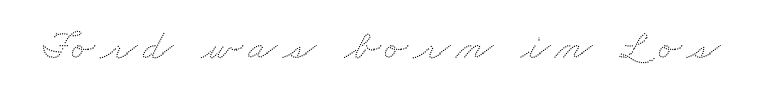
The image shows 43 px wide type; set not underlined; low stroke contrast and a small x-height.
